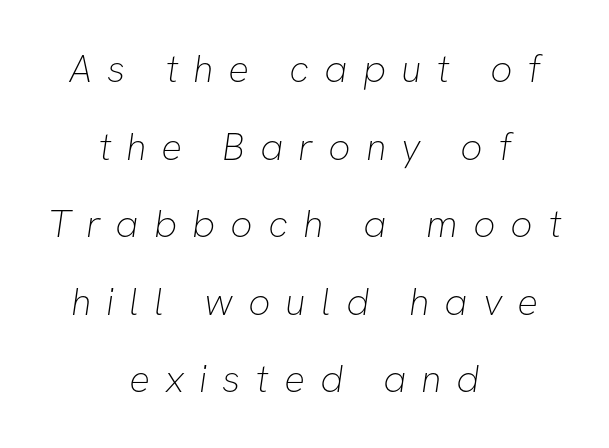
{"serif": "no", "bold": "no", "weight": "thin", "width": "normal", "stroke_contrast": "low", "x_height": "medium", "monospaced": "no", "underline": "no", "align": "center", "line_spacing": "loose", "line_spacing_ratio": 1.99, "letter_spacing": "wide", "letter_spacing_em": 0.38, "glyph_px": 39}
